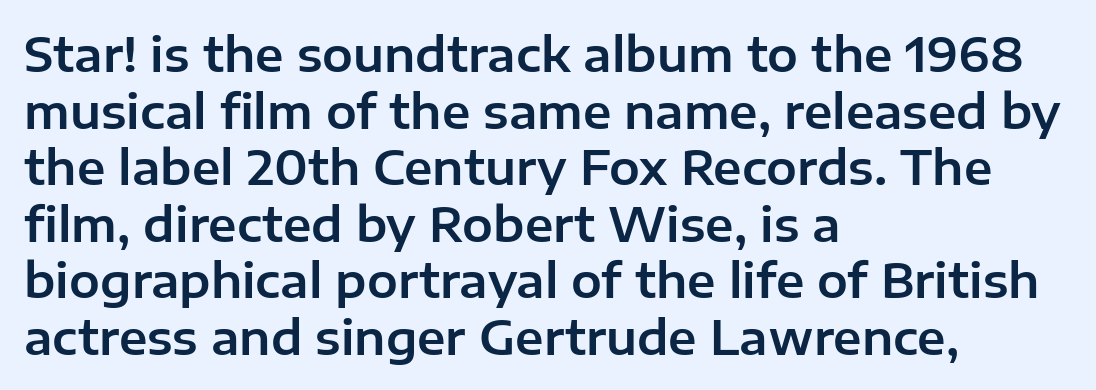
{"serif": "no", "italic": "no", "width": "normal", "stroke_contrast": "low", "x_height": "medium", "monospaced": "no", "underline": "no", "align": "left", "line_spacing_ratio": 1.23, "letter_spacing": "normal", "letter_spacing_em": 0.0, "glyph_px": 46}
